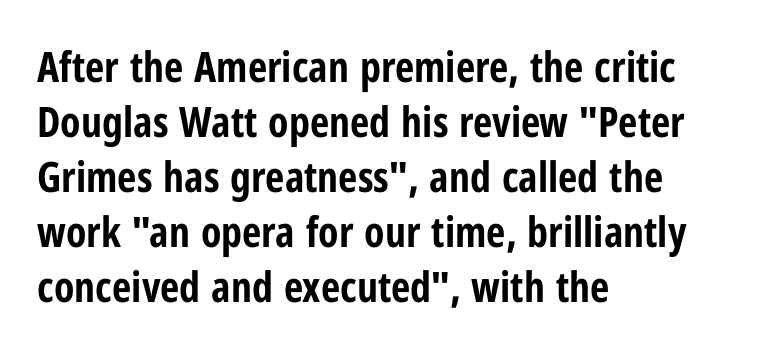
The image shows 42 px bold, condensed sans-serif type, upright; set left-aligned, normal line spacing (1.31x), normal letter spacing, not underlined; low stroke contrast and a medium x-height.
